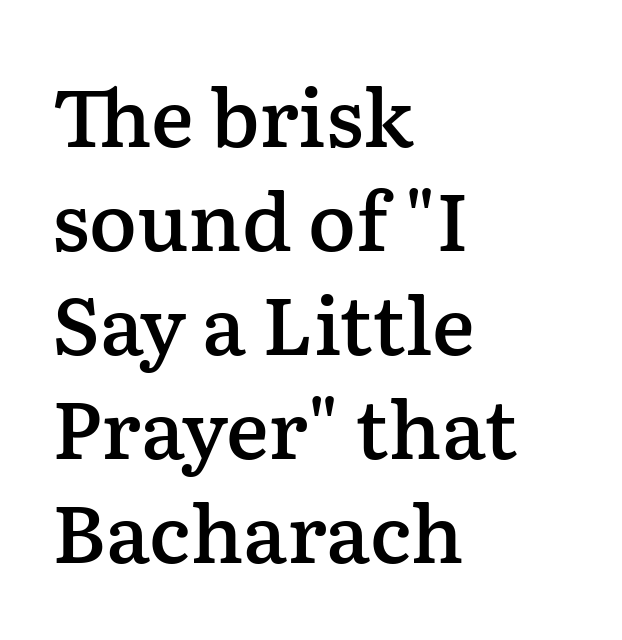
Q: Is the text bold? A: Semi-bold.
Q: Is the text italic (slanted)? A: No, it is upright.
Q: Is the typeface a serif or a sans-serif typeface? A: Serif.
Q: Is the text underlined? A: No.
Q: How is the paragraph aligned? A: Left-aligned.
Q: Is the spacing between letters normal or unusually wide? A: Normal.
Q: Is the spacing between lines tight, normal or loose? A: Normal.
Q: Width (condensed, normal, or wide)? A: Normal.
Q: Stroke contrast? A: Low.
Q: x-height? A: Medium.
Q: Monospaced? A: No.
